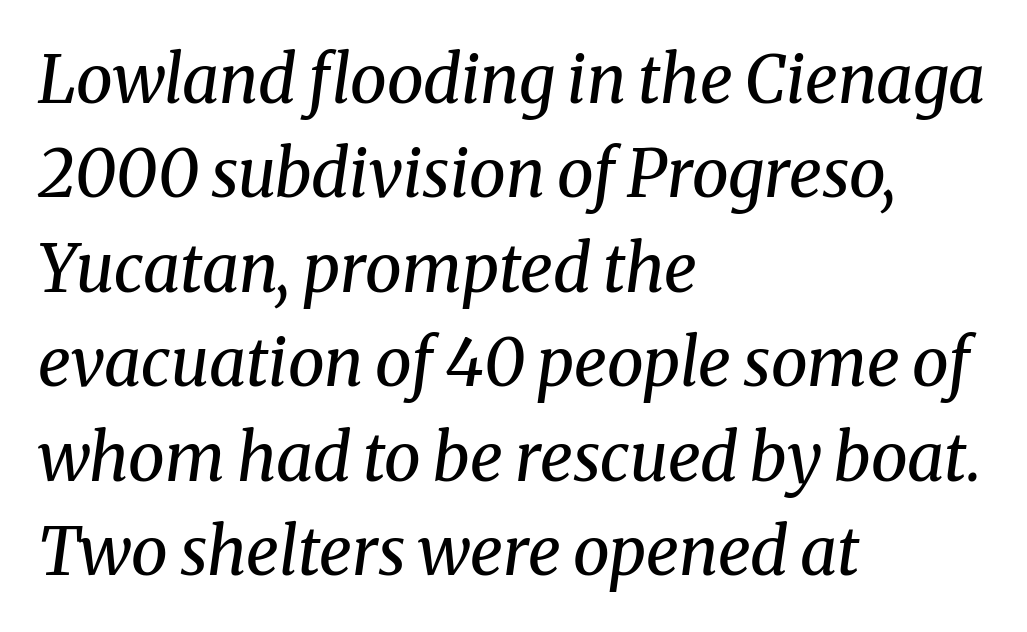
Q: Is the text bold? A: No.
Q: Is the text italic (slanted)? A: Yes, it leans right by about 8 degrees.
Q: Is the typeface a serif or a sans-serif typeface? A: Serif.
Q: Is the text underlined? A: No.
Q: How is the paragraph aligned? A: Left-aligned.
Q: Is the spacing between letters normal or unusually wide? A: Normal.
Q: Is the spacing between lines tight, normal or loose? A: Normal.
Q: Width (condensed, normal, or wide)? A: Normal.
Q: Stroke contrast? A: Medium.
Q: x-height? A: Medium.
Q: Monospaced? A: No.
